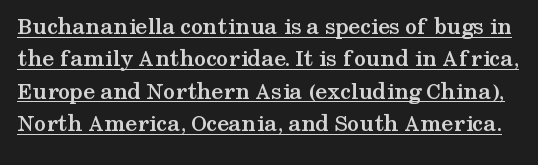
Q: Is the text bold? A: Yes.
Q: Is the text italic (slanted)? A: No, it is upright.
Q: Is the text underlined? A: Yes.
Q: Is the spacing between letters normal or unusually wide? A: Normal.
Q: Is the spacing between lines tight, normal or loose? A: Normal.
